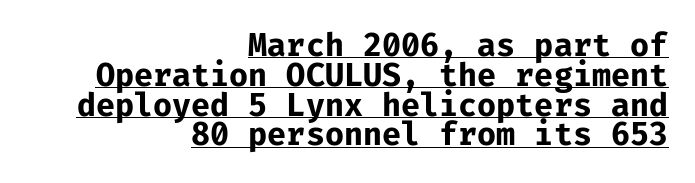
Stroke terminals: plain, sans-serif. The face used here is monospaced, like something from a code editor. Leftover space on each line is placed entirely before the opening word. Notice how a bar underscores the lettering throughout.
